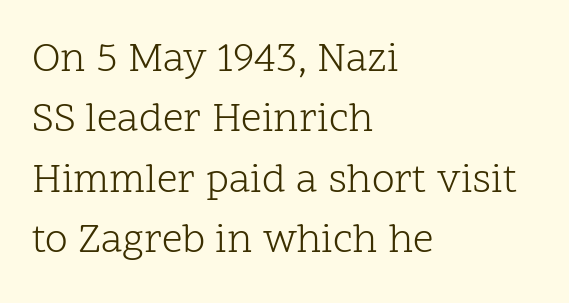
Counters stay open thanks to moderate or lighter strokes. The rag falls on the right side of this text block. Tall strokes in this sample are plumb rather than angled. Between one letter and the next there's only the usual sliver of space. Stroke terminals: seriffed. Character widths vary here, with narrow letters taking less room than wide ones.
